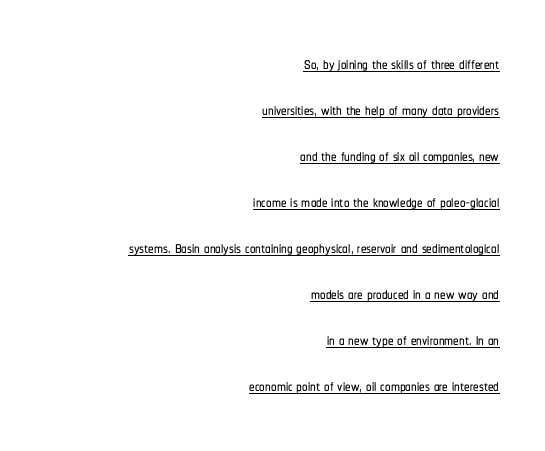
The image shows 22 px text type, upright; set right-aligned, loose line spacing (2.09x), normal letter spacing, underlined.
